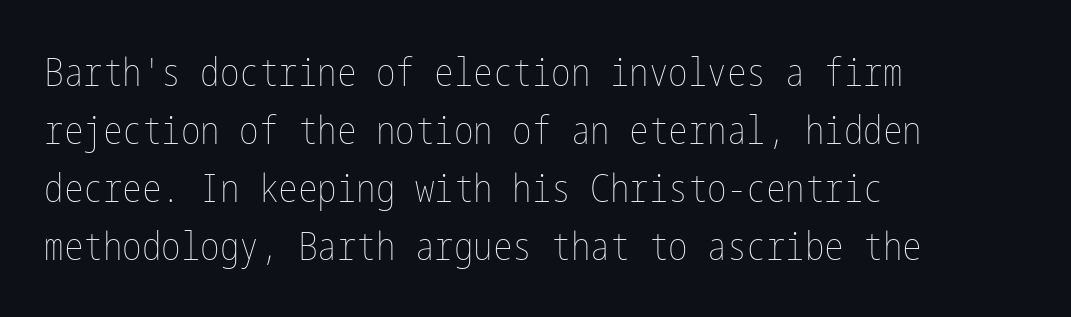
The image shows 39 px thin, condensed type, upright; set left-aligned, normal line spacing (1.49x), normal letter spacing, not underlined; low stroke contrast and a medium x-height.
